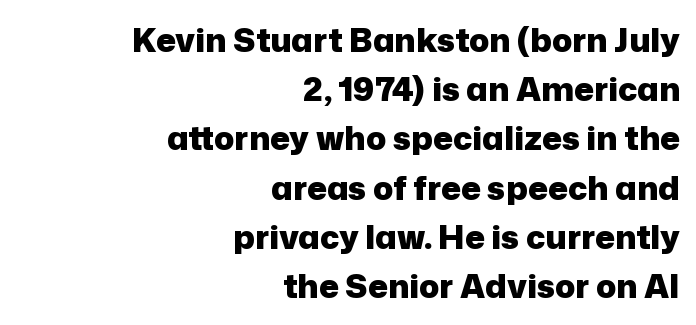
The image shows 33 px heavy sans-serif type, upright; set right-aligned, normal line spacing (1.49x), normal letter spacing, not underlined; low stroke contrast and a medium x-height.
